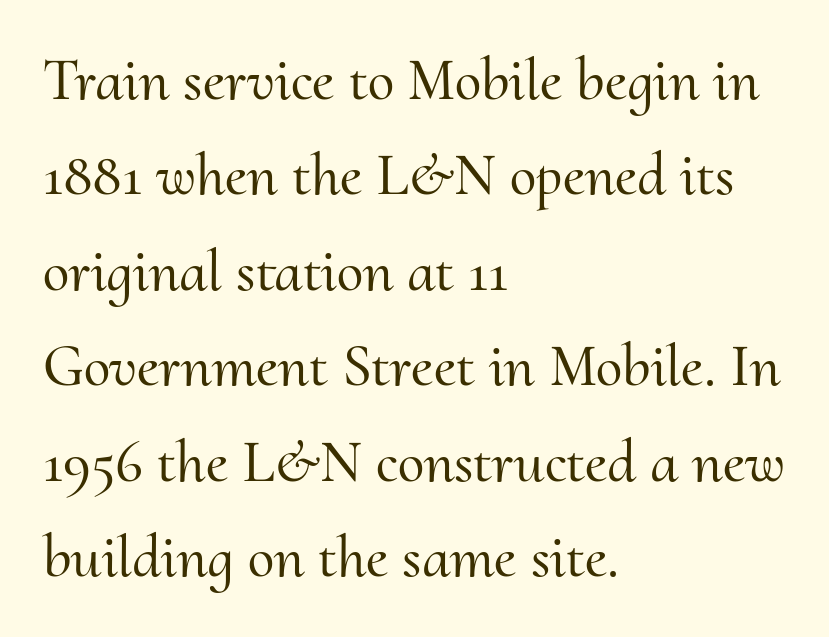
{"serif": "yes", "italic": "no", "width": "normal", "stroke_contrast": "medium", "x_height": "small", "monospaced": "no", "underline": "no", "align": "left", "line_spacing": "normal", "line_spacing_ratio": 1.59, "letter_spacing": "normal", "letter_spacing_em": 0.0, "glyph_px": 60}
